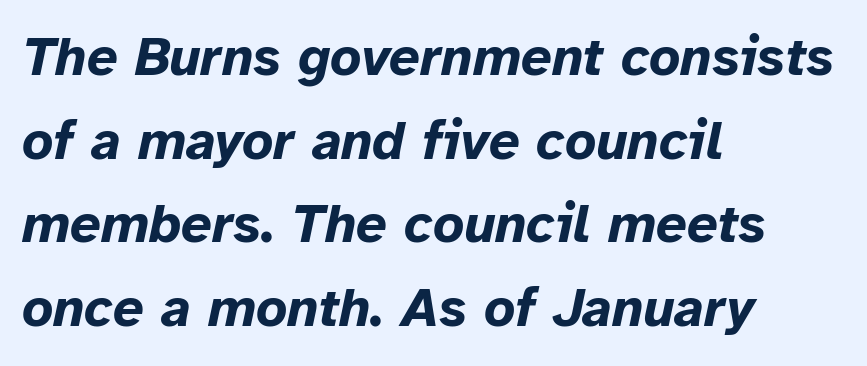
{"italic": "yes", "lean": "right", "slant_degrees": 12, "bold": "yes", "weight": "bold", "width": "normal", "stroke_contrast": "low", "x_height": "medium", "monospaced": "no", "underline": "no", "align": "left", "line_spacing": "normal", "line_spacing_ratio": 1.55, "letter_spacing": "normal", "letter_spacing_em": 0.0, "glyph_px": 54}
